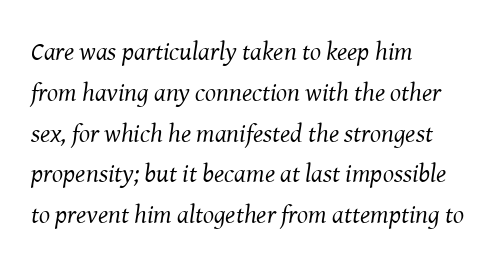
{"italic": "yes", "lean": "right", "slant_degrees": 8, "bold": "no", "underline": "no", "align": "left", "line_spacing": "normal", "line_spacing_ratio": 1.57, "letter_spacing": "normal", "letter_spacing_em": 0.0, "glyph_px": 26}
